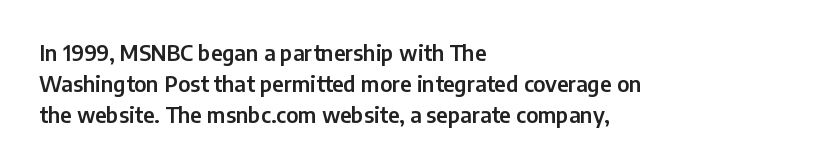
Q: Is the text italic (slanted)? A: No, it is upright.
Q: Is the text underlined? A: No.
Q: How is the paragraph aligned? A: Left-aligned.
Q: Is the spacing between letters normal or unusually wide? A: Normal.
Q: Is the spacing between lines tight, normal or loose? A: Normal.
